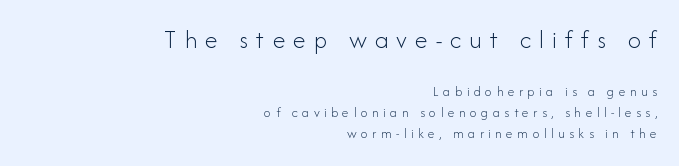
{"italic": "no", "bold": "no", "underline": "no", "align": "right", "line_spacing": "normal", "line_spacing_ratio": 1.51, "letter_spacing": "wide", "letter_spacing_em": 0.31, "larger_block": "first", "size_ratio": 1.86, "glyph_px": 26}
